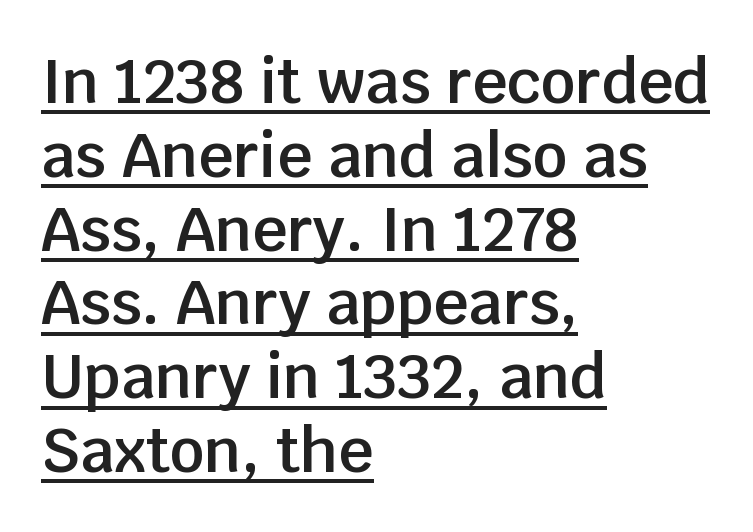
Q: Is the text bold? A: Semi-bold.
Q: Is the text italic (slanted)? A: No, it is upright.
Q: Is the typeface a serif or a sans-serif typeface? A: Sans-serif.
Q: Is the text underlined? A: Yes.
Q: How is the paragraph aligned? A: Left-aligned.
Q: Is the spacing between letters normal or unusually wide? A: Normal.
Q: Width (condensed, normal, or wide)? A: Normal.
Q: Stroke contrast? A: Low.
Q: x-height? A: Large.
Q: Monospaced? A: No.
